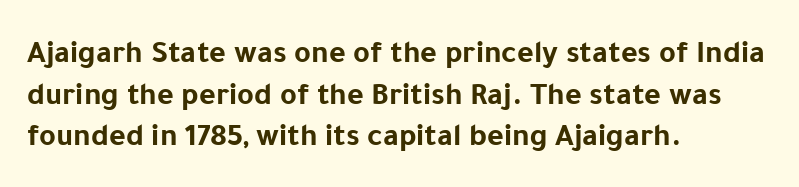
Q: Is the text bold? A: Yes.
Q: Is the text italic (slanted)? A: No, it is upright.
Q: Is the typeface a serif or a sans-serif typeface? A: Sans-serif.
Q: Is the text underlined? A: No.
Q: How is the paragraph aligned? A: Left-aligned.
Q: Is the spacing between letters normal or unusually wide? A: Normal.
Q: Is the spacing between lines tight, normal or loose? A: Normal.
Q: Width (condensed, normal, or wide)? A: Normal.
Q: Stroke contrast? A: Low.
Q: x-height? A: Medium.
Q: Monospaced? A: No.
